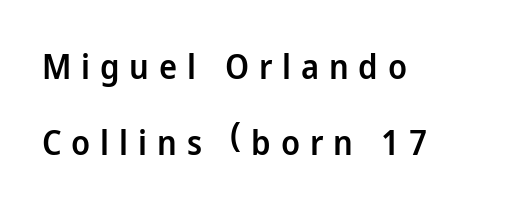
The image shows 34 px semibold sans-serif type, upright; set left-aligned, loose line spacing (2.24x), unusually wide letter spacing (+0.29 em), not underlined; low stroke contrast and a medium x-height.
